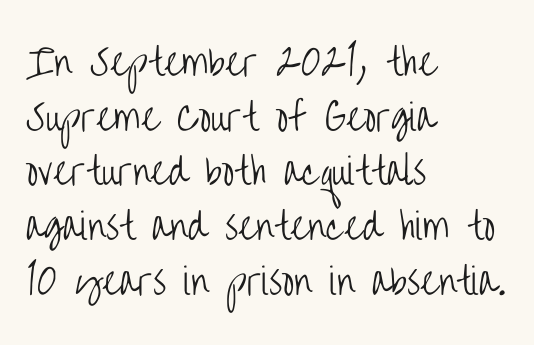
Q: Is the text bold? A: No.
Q: Is the text italic (slanted)? A: No, it is upright.
Q: Is the typeface a serif or a sans-serif typeface? A: Sans-serif.
Q: Is the text underlined? A: No.
Q: How is the paragraph aligned? A: Left-aligned.
Q: Is the spacing between letters normal or unusually wide? A: Normal.
Q: Is the spacing between lines tight, normal or loose? A: Normal.
Q: Width (condensed, normal, or wide)? A: Condensed.
Q: Stroke contrast? A: Low.
Q: x-height? A: Large.
Q: Monospaced? A: No.
